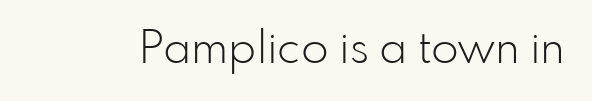
A typesetter would call this proportional, since set widths differ per character. Grotesque or geometric, the face here clearly has no serifs. Short note: letters normally spaced. The space beneath each line is pristine and unruled.
